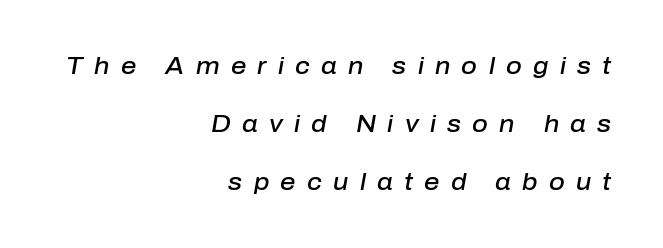
The image shows 24 px text type, italic (leaning right); set right-aligned, loose line spacing (2.41x), unusually wide letter spacing (+0.47 em), not underlined.
